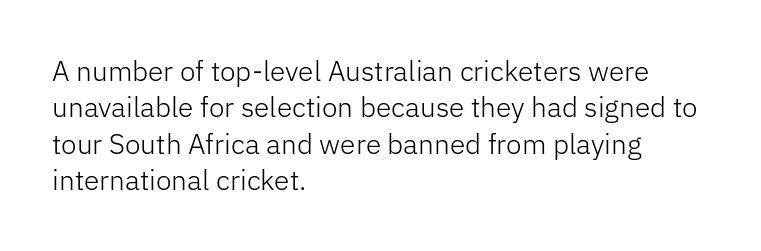
Q: Is the text bold? A: No.
Q: Is the text italic (slanted)? A: No, it is upright.
Q: Is the typeface a serif or a sans-serif typeface? A: Sans-serif.
Q: Is the text underlined? A: No.
Q: How is the paragraph aligned? A: Left-aligned.
Q: Is the spacing between letters normal or unusually wide? A: Normal.
Q: Is the spacing between lines tight, normal or loose? A: Normal.
Q: Width (condensed, normal, or wide)? A: Normal.
Q: Stroke contrast? A: Low.
Q: x-height? A: Medium.
Q: Monospaced? A: No.
